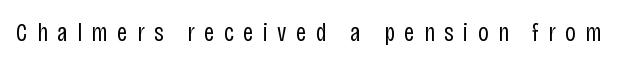
A bare baseline throughout the passage. Counters stay open thanks to moderate or lighter strokes. The letters stand upright; this is a roman face. The letters are spread apart with noticeably loose tracking.
